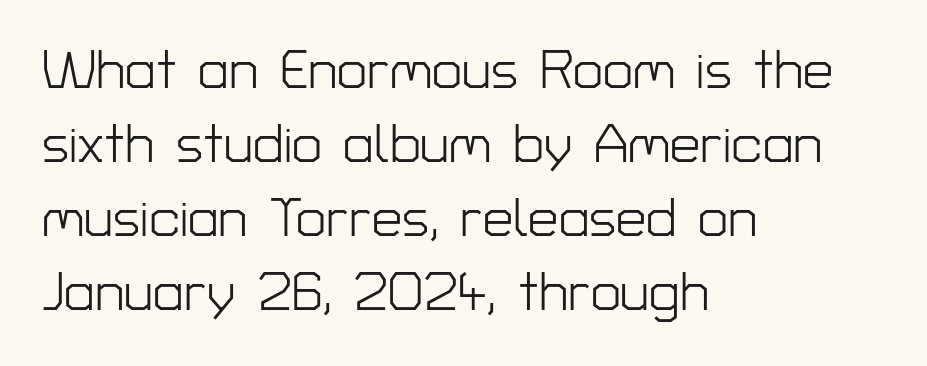
This rendering leaves character spacing at its baseline value. Weight: not bold — regular or lighter. Which margin do the lines hug? The left one — the right edge is uneven. The letters stand straight up with perfectly vertical stems. Quick note: interline space is typical.
